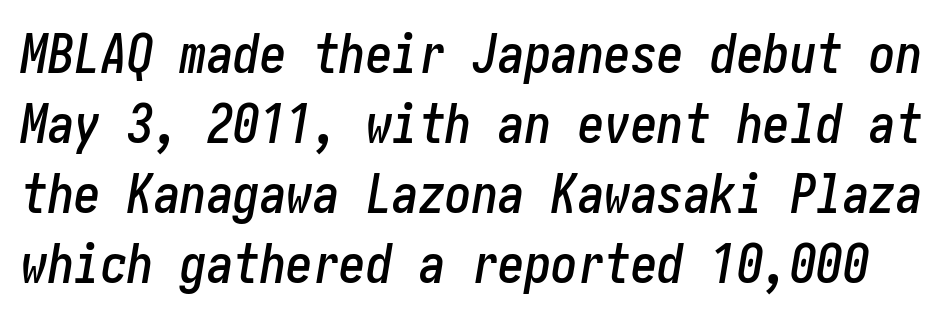
{"italic": "yes", "lean": "right", "slant_degrees": 10, "width": "condensed", "stroke_contrast": "low", "x_height": "medium", "underline": "no", "line_spacing": "normal", "line_spacing_ratio": 1.32, "letter_spacing": "normal", "letter_spacing_em": 0.0, "glyph_px": 53}
